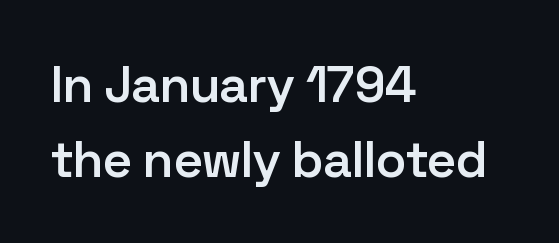
{"serif": "no", "italic": "no", "bold": "semi", "weight": "semibold", "width": "normal", "stroke_contrast": "low", "x_height": "medium", "monospaced": "no", "underline": "no", "align": "left", "line_spacing": "normal", "line_spacing_ratio": 1.47, "letter_spacing": "normal", "letter_spacing_em": 0.0, "glyph_px": 51}
